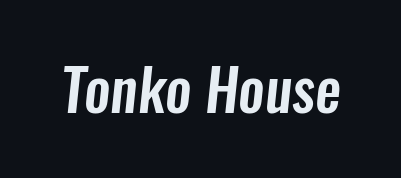
{"serif": "no", "width": "condensed", "stroke_contrast": "low", "x_height": "medium", "monospaced": "no", "underline": "no", "letter_spacing": "normal", "letter_spacing_em": 0.0, "glyph_px": 58}
